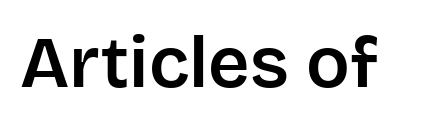
Descender tails drop into unmarked territory. Font category for this specimen: sans-serif. How are the letters spaced? Ordinarily, with no added tracking. This sample has the flowing, uneven cadence of proportional lettering. When letters stand straight like this, we call the style roman or upright.
